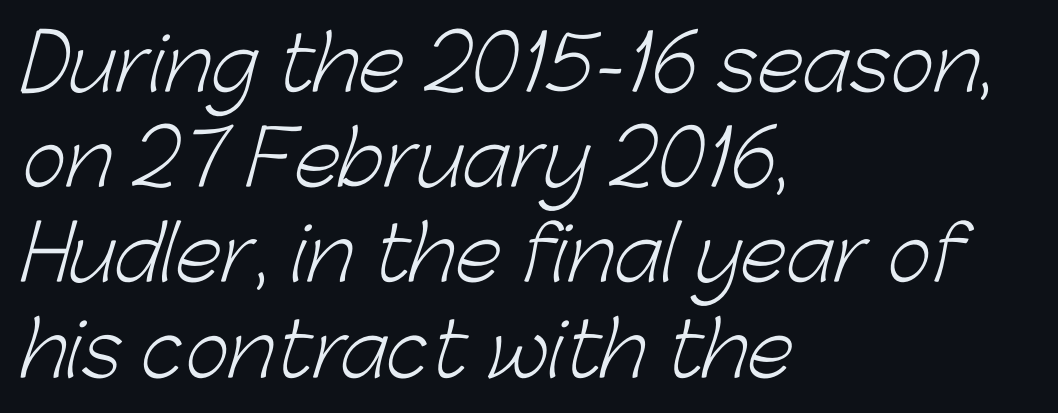
{"serif": "no", "bold": "no", "weight": "light", "width": "normal", "stroke_contrast": "low", "x_height": "medium", "monospaced": "no", "underline": "no", "align": "left", "line_spacing": "normal", "line_spacing_ratio": 1.27, "letter_spacing": "normal", "letter_spacing_em": 0.0, "glyph_px": 75}
